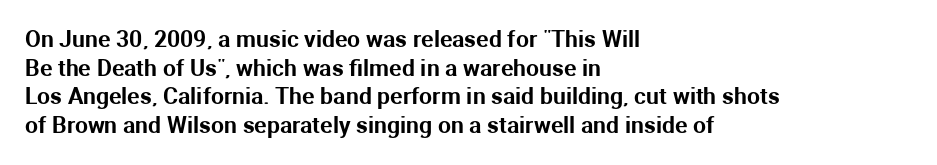
Quick note: not italic, upright. The letters sit at their default tracking, neither squeezed nor spread. The space between consecutive lines is moderate. This sample is left-justified, so line endings fall wherever the words run out. The string is rendered with underlining switched off.
